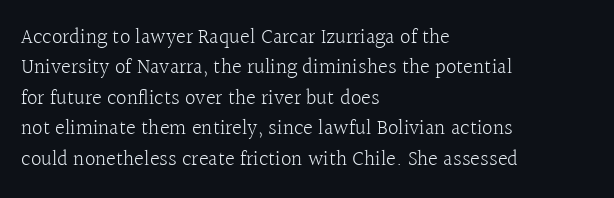
The image shows 21 px text type, upright; set left-aligned, normal line spacing (1.45x), normal letter spacing, not underlined.
